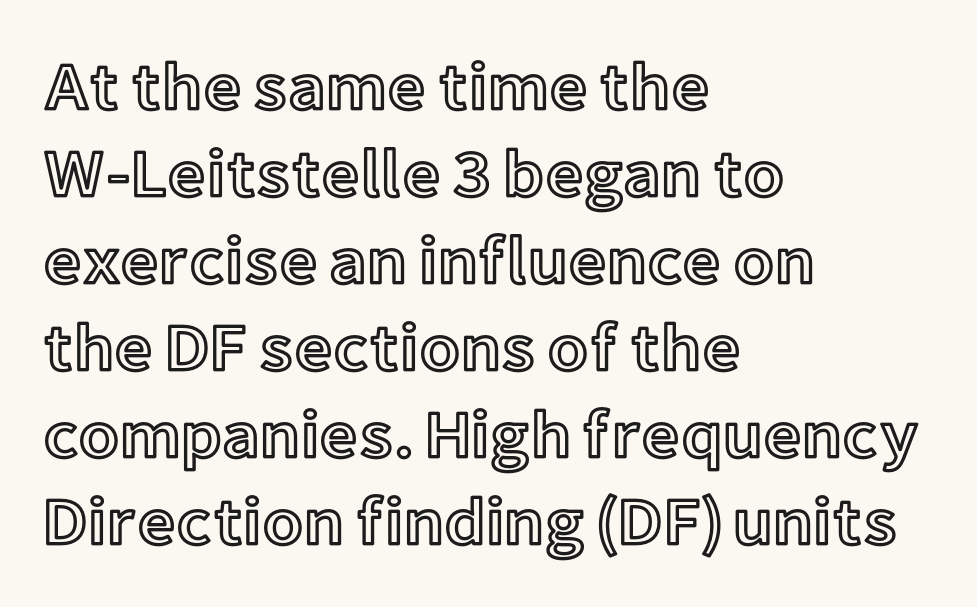
Short note: letters normally spaced. The paragraph shown leans on its left margin. Quick note: underline off. Does the lettering tilt? It doesn't — this is upright. Do the characters align in a grid? No, the font is proportional. The block of text has a typical density, with ordinary space between rows.
